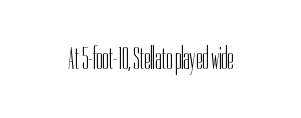
Here the designer chose a conventional face with non-uniform glyph widths. Serif or sans? Sans — the stroke terminals are bare. The lettering holds an erect, upright posture throughout. A quiet, ordinary-to-light weight characterises the typeface. The gaps between neighbouring characters are ordinary and unremarkable.
